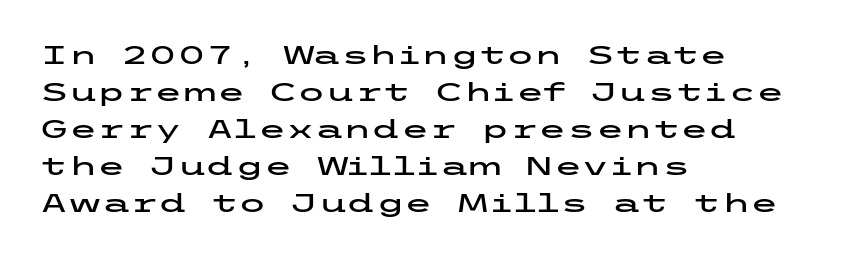
{"italic": "no", "underline": "no", "align": "left", "line_spacing": "normal", "line_spacing_ratio": 1.42, "letter_spacing": "normal", "letter_spacing_em": 0.0, "glyph_px": 26}
